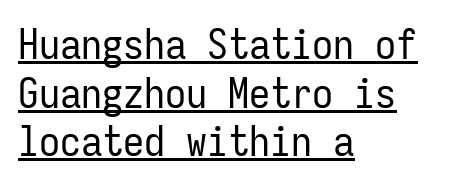
Q: Is the text bold? A: No.
Q: Is the text italic (slanted)? A: No, it is upright.
Q: Is the typeface a serif or a sans-serif typeface? A: Sans-serif.
Q: Is the text underlined? A: Yes.
Q: How is the paragraph aligned? A: Left-aligned.
Q: Is the spacing between letters normal or unusually wide? A: Normal.
Q: Width (condensed, normal, or wide)? A: Condensed.
Q: Stroke contrast? A: Low.
Q: x-height? A: Medium.
Q: Monospaced? A: Yes.
